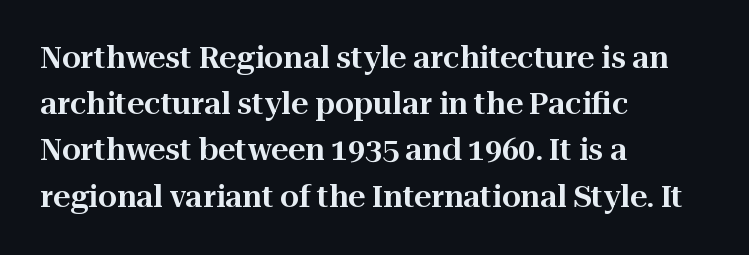
Q: Is the text italic (slanted)? A: No, it is upright.
Q: Is the typeface a serif or a sans-serif typeface? A: Serif.
Q: Is the text underlined? A: No.
Q: How is the paragraph aligned? A: Left-aligned.
Q: Is the spacing between letters normal or unusually wide? A: Normal.
Q: Is the spacing between lines tight, normal or loose? A: Normal.
Q: Width (condensed, normal, or wide)? A: Normal.
Q: Stroke contrast? A: High.
Q: x-height? A: Medium.
Q: Monospaced? A: No.
